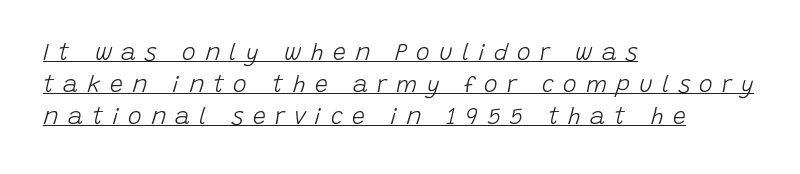
Weight class: somewhere from thin through regular. These lines sit exactly where default settings would place them. Compared with a centered layout, this one pins lines to the left instead. Descenders here cross a horizontal rule under the line. Characters are canted at an angle relative to the baseline's perpendicular.
